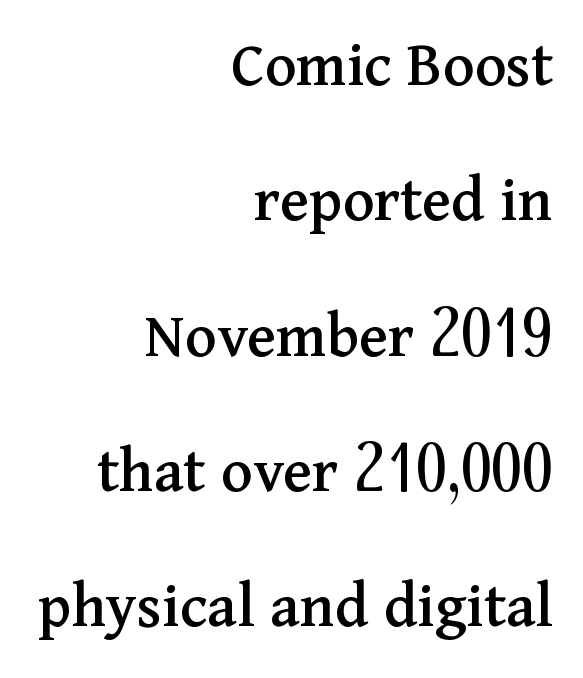
Q: Is the text italic (slanted)? A: No, it is upright.
Q: Is the typeface a serif or a sans-serif typeface? A: Serif.
Q: Is the text underlined? A: No.
Q: How is the paragraph aligned? A: Right-aligned.
Q: Is the spacing between letters normal or unusually wide? A: Normal.
Q: Is the spacing between lines tight, normal or loose? A: Loose.
Q: Width (condensed, normal, or wide)? A: Normal.
Q: Stroke contrast? A: Medium.
Q: x-height? A: Medium.
Q: Monospaced? A: No.
